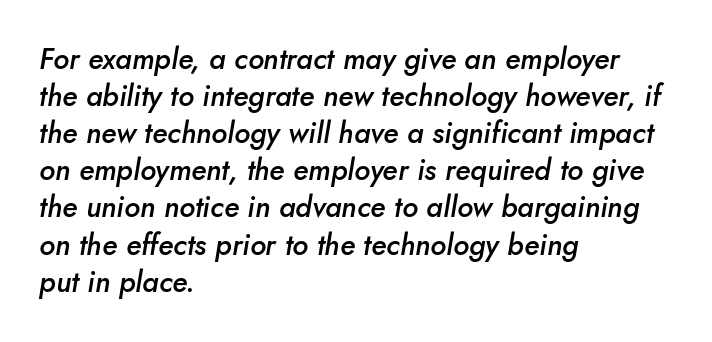
{"italic": "yes", "lean": "right", "slant_degrees": 10, "bold": "semi", "weight": "semibold", "width": "normal", "stroke_contrast": "low", "x_height": "small", "monospaced": "no", "underline": "no", "align": "left", "line_spacing": "normal", "line_spacing_ratio": 1.28, "letter_spacing": "normal", "letter_spacing_em": 0.0, "glyph_px": 29}
